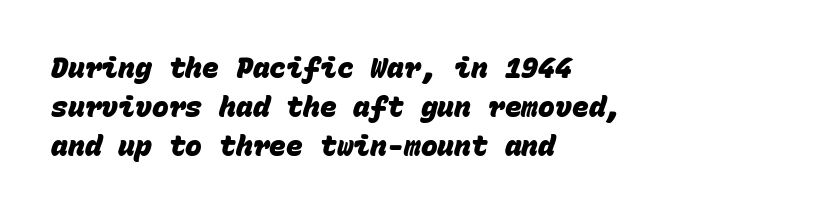
The image shows 28 px heavy sans-serif type, monospaced; set left-aligned, normal line spacing (1.39x), normal letter spacing, not underlined; low stroke contrast and a large x-height.
